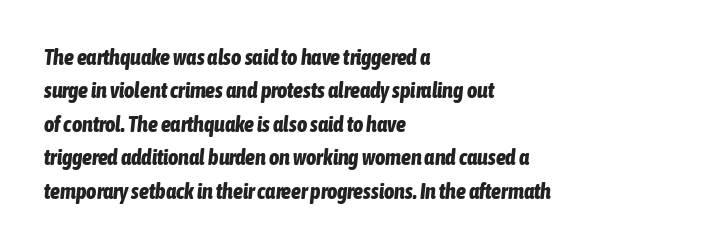
Descenders hang freely into open space. This is oblique type, the kind used for emphasis or titles. The lines in this sample share a left origin and differ only in where they stop. Every letter is thick-stroked: bold, no question. Observe the ordinary spacing: letters are neighbours, not strangers.
